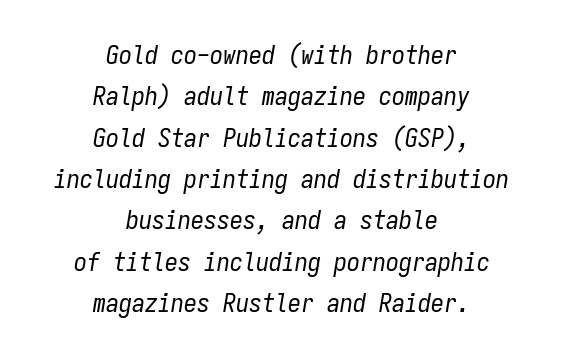
The image shows 26 px text type, italic (leaning right); set centered, normal line spacing (1.59x), normal letter spacing, not underlined.
